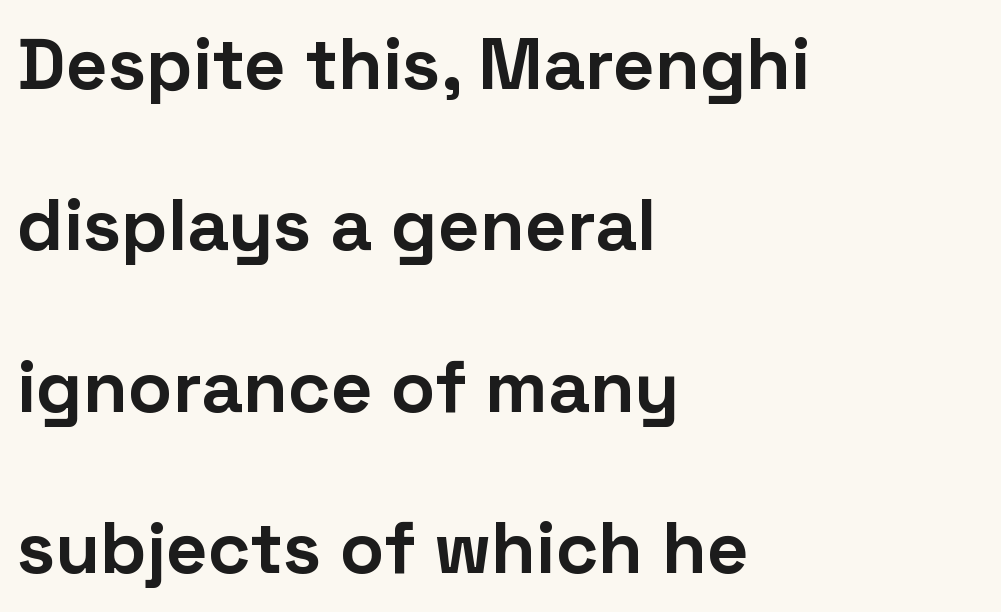
Q: Is the text bold? A: Yes.
Q: Is the text italic (slanted)? A: No, it is upright.
Q: Is the typeface a serif or a sans-serif typeface? A: Sans-serif.
Q: Is the text underlined? A: No.
Q: How is the paragraph aligned? A: Left-aligned.
Q: Is the spacing between letters normal or unusually wide? A: Normal.
Q: Is the spacing between lines tight, normal or loose? A: Loose.
Q: Width (condensed, normal, or wide)? A: Normal.
Q: Stroke contrast? A: Low.
Q: x-height? A: Medium.
Q: Monospaced? A: No.
